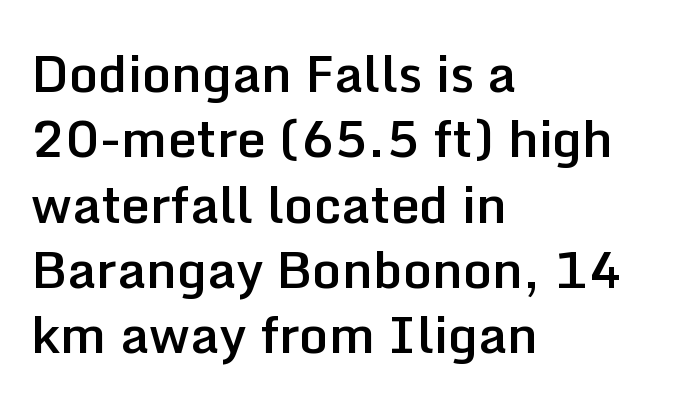
The type is set solid horizontally, with unmodified tracking. The space beneath each line is pristine and unruled. Every stem runs plumb, perpendicular to the baseline. Type style note: lacks serifs. Evenly set lines give the paragraph a standard silhouette. The sample has been set in demibold, a notch under bold.
